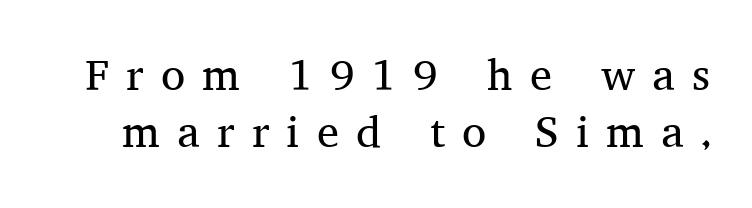
The image shows 44 px regular-weight serif type, upright; set normal line spacing (1.3x), unusually wide letter spacing (+0.39 em), not underlined; medium stroke contrast and a medium x-height.
